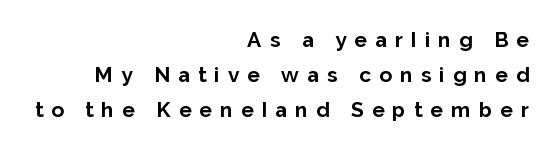
Q: Is the text bold? A: Yes.
Q: Is the text italic (slanted)? A: No, it is upright.
Q: Is the text underlined? A: No.
Q: How is the paragraph aligned? A: Right-aligned.
Q: Is the spacing between letters normal or unusually wide? A: Unusually wide.
Q: Is the spacing between lines tight, normal or loose? A: Normal.
